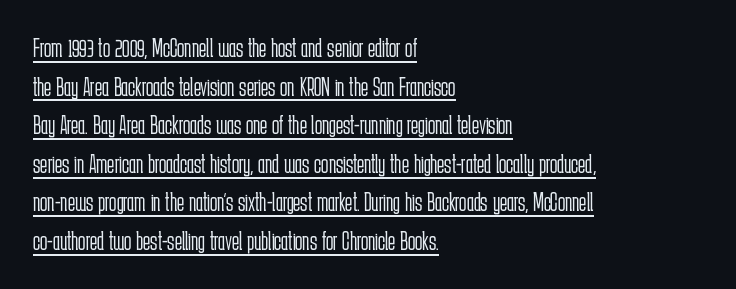
The image shows 27 px text type, upright; set left-aligned, normal line spacing (1.43x), normal letter spacing, underlined.
